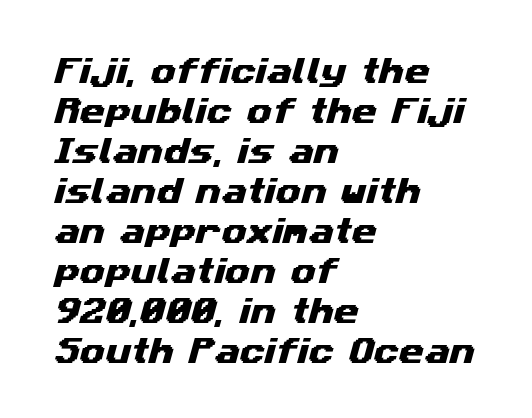
{"serif": "no", "width": "wide", "stroke_contrast": "medium", "x_height": "medium", "monospaced": "no", "underline": "no", "align": "left", "line_spacing": "normal", "line_spacing_ratio": 1.38, "letter_spacing": "normal", "letter_spacing_em": 0.0, "glyph_px": 29}
